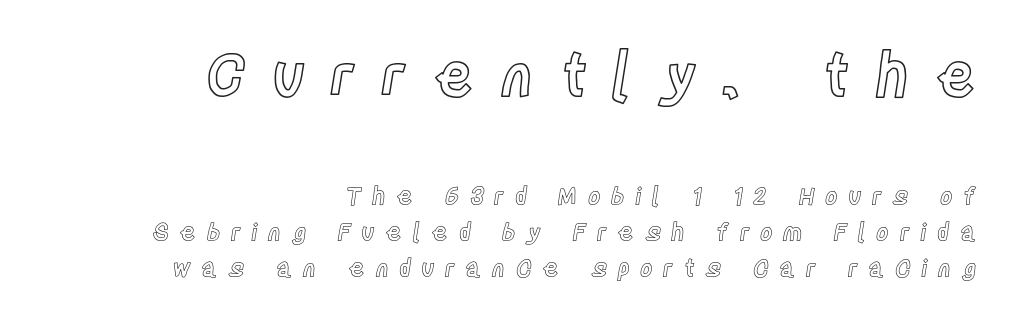
Q: Is the text italic (slanted)? A: Yes.
Q: Is the text underlined? A: No.
Q: How is the paragraph aligned? A: Right-aligned.
Q: Is the spacing between letters normal or unusually wide? A: Unusually wide.
Q: Is the spacing between lines tight, normal or loose? A: Normal.
Q: Which block of text is set in a larger size, the first (top) or the second (bottom)? A: The first (top) one.
Q: Width (condensed, normal, or wide)? A: Condensed.
Q: x-height? A: Large.
Q: Monospaced? A: No.
